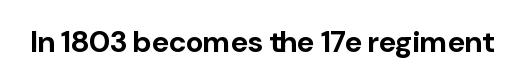
{"serif": "no", "italic": "no", "bold": "yes", "weight": "bold", "width": "normal", "stroke_contrast": "low", "x_height": "medium", "monospaced": "no", "underline": "no", "letter_spacing": "normal", "letter_spacing_em": 0.0, "glyph_px": 30}
